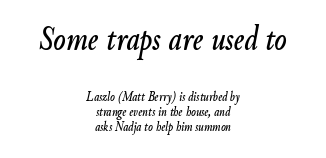
The letters advance in unequal steps, a hallmark of proportional type. Check the space under the baseline: it is left empty. The composition opens big and finishes small. In CSS terms this would be text-align: center. Short note: letters normally spaced. Observe the lean: these are italic letterforms.
